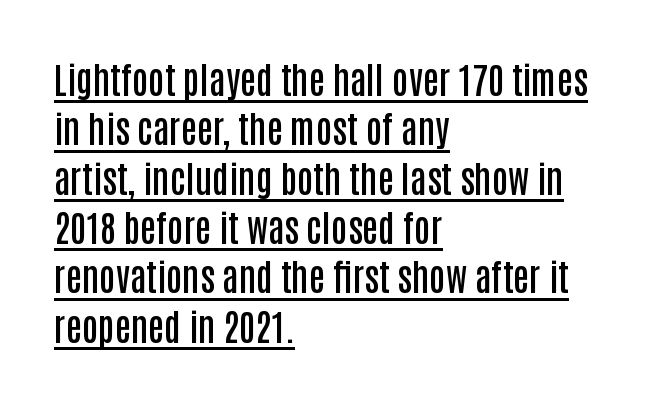
Q: Is the text bold? A: Semi-bold.
Q: Is the text italic (slanted)? A: No, it is upright.
Q: Is the typeface a serif or a sans-serif typeface? A: Sans-serif.
Q: Is the text underlined? A: Yes.
Q: How is the paragraph aligned? A: Left-aligned.
Q: Is the spacing between letters normal or unusually wide? A: Normal.
Q: Is the spacing between lines tight, normal or loose? A: Normal.
Q: Width (condensed, normal, or wide)? A: Condensed.
Q: Stroke contrast? A: Low.
Q: x-height? A: Large.
Q: Monospaced? A: No.
